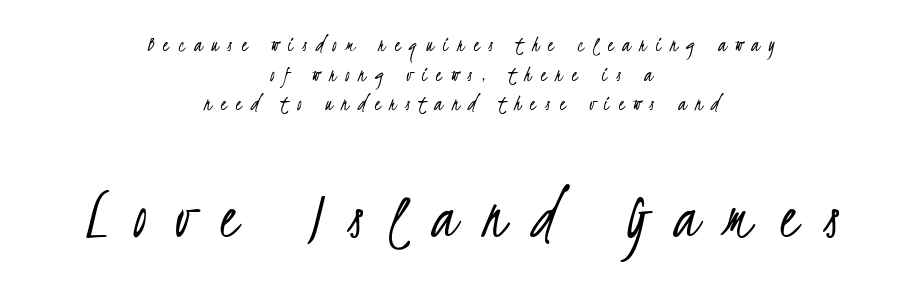
{"serif": "no", "bold": "no", "weight": "light", "width": "condensed", "stroke_contrast": "low", "x_height": "small", "monospaced": "no", "underline": "no", "align": "center", "line_spacing": "normal", "line_spacing_ratio": 1.29, "letter_spacing": "wide", "letter_spacing_em": 0.4, "larger_block": "second", "size_ratio": 3.0, "glyph_px": 69}
